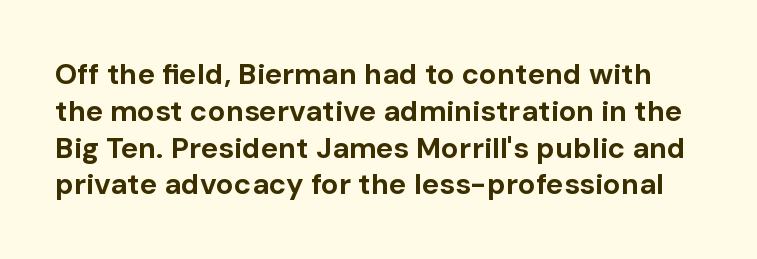
Q: Is the text bold? A: Yes.
Q: Is the text italic (slanted)? A: No, it is upright.
Q: Is the typeface a serif or a sans-serif typeface? A: Sans-serif.
Q: Is the text underlined? A: No.
Q: Is the spacing between letters normal or unusually wide? A: Normal.
Q: Is the spacing between lines tight, normal or loose? A: Normal.
Q: Width (condensed, normal, or wide)? A: Normal.
Q: Stroke contrast? A: Low.
Q: x-height? A: Medium.
Q: Monospaced? A: No.
